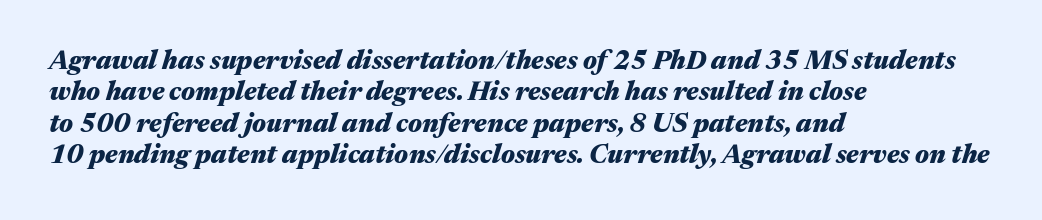
{"italic": "yes", "lean": "right", "slant_degrees": 17, "bold": "yes", "underline": "no", "align": "left", "line_spacing_ratio": 1.21, "letter_spacing": "normal", "letter_spacing_em": 0.0, "glyph_px": 26}
